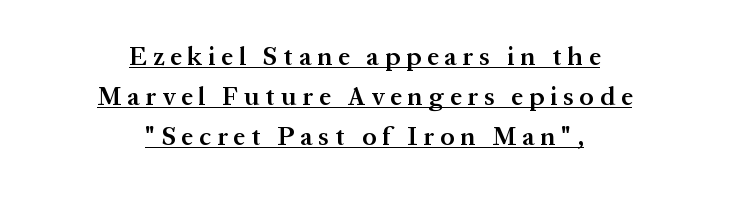
{"italic": "no", "bold": "semi", "underline": "yes", "align": "center", "line_spacing": "normal", "line_spacing_ratio": 1.54, "letter_spacing": "wide", "letter_spacing_em": 0.23, "glyph_px": 26}
